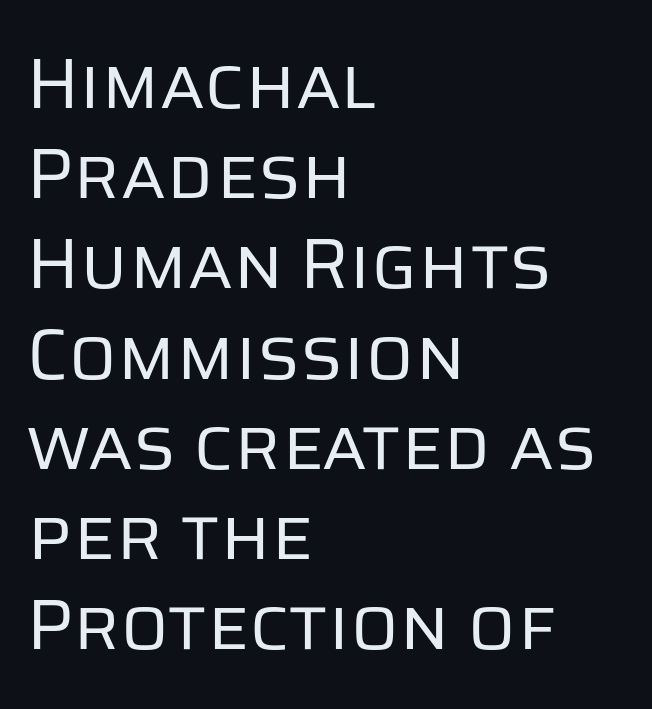
Q: Is the text bold? A: No.
Q: Is the text italic (slanted)? A: No, it is upright.
Q: Is the typeface a serif or a sans-serif typeface? A: Sans-serif.
Q: Is the text underlined? A: No.
Q: How is the paragraph aligned? A: Left-aligned.
Q: Is the spacing between letters normal or unusually wide? A: Normal.
Q: Is the spacing between lines tight, normal or loose? A: Normal.
Q: Width (condensed, normal, or wide)? A: Normal.
Q: Stroke contrast? A: Low.
Q: x-height? A: Large.
Q: Monospaced? A: No.
